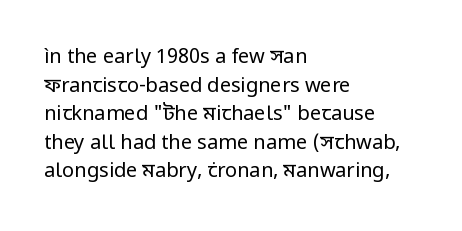
{"italic": "no", "bold": "no", "underline": "no", "align": "left", "line_spacing": "normal", "line_spacing_ratio": 1.43, "letter_spacing": "normal", "letter_spacing_em": 0.0, "glyph_px": 20}
